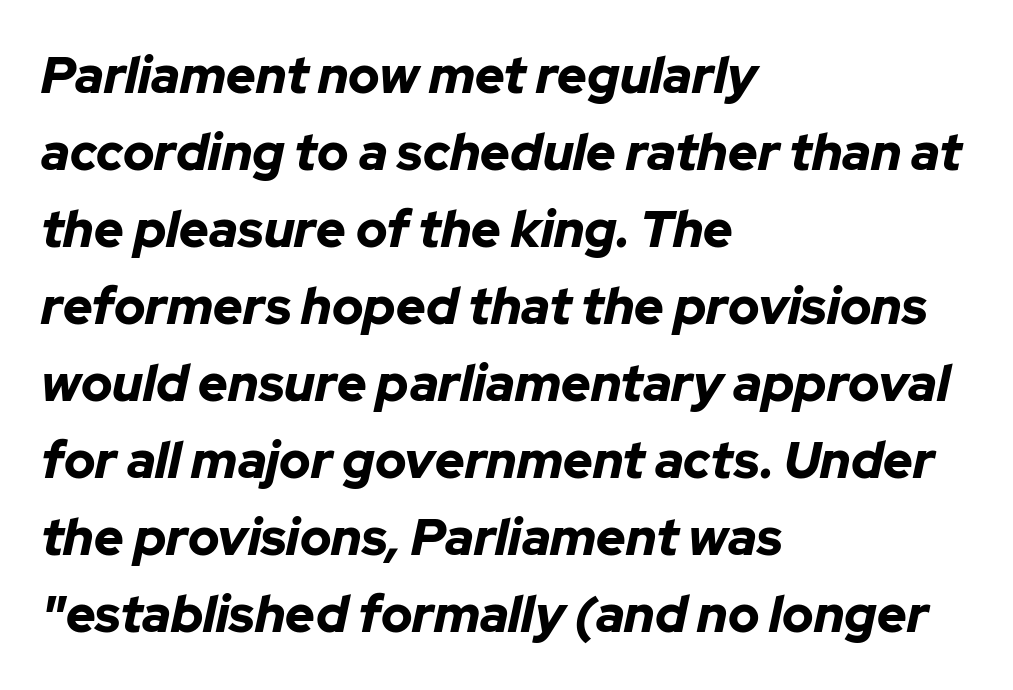
Q: Is the text bold? A: Yes.
Q: Is the text italic (slanted)? A: Yes, it leans right by about 12 degrees.
Q: Is the text underlined? A: No.
Q: How is the paragraph aligned? A: Left-aligned.
Q: Is the spacing between letters normal or unusually wide? A: Normal.
Q: Is the spacing between lines tight, normal or loose? A: Normal.
Q: Width (condensed, normal, or wide)? A: Normal.
Q: Stroke contrast? A: Low.
Q: x-height? A: Medium.
Q: Monospaced? A: No.
